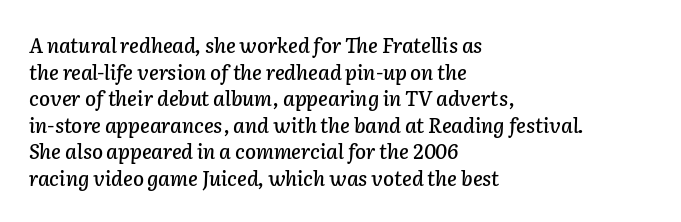
Q: Is the text italic (slanted)? A: Yes, it leans right by about 2 degrees.
Q: Is the text underlined? A: No.
Q: How is the paragraph aligned? A: Left-aligned.
Q: Is the spacing between letters normal or unusually wide? A: Normal.
Q: Is the spacing between lines tight, normal or loose? A: Normal.
